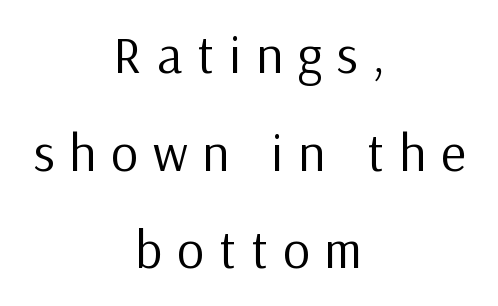
Q: Is the text bold? A: No.
Q: Is the text italic (slanted)? A: No, it is upright.
Q: Is the typeface a serif or a sans-serif typeface? A: Sans-serif.
Q: Is the text underlined? A: No.
Q: How is the paragraph aligned? A: Centered.
Q: Is the spacing between letters normal or unusually wide? A: Unusually wide.
Q: Width (condensed, normal, or wide)? A: Normal.
Q: Stroke contrast? A: Low.
Q: x-height? A: Medium.
Q: Monospaced? A: No.
